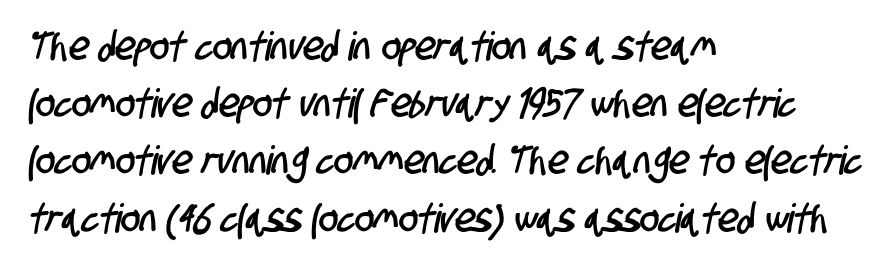
{"serif": "no", "width": "condensed", "stroke_contrast": "low", "x_height": "large", "monospaced": "no", "underline": "no", "align": "left", "line_spacing": "normal", "line_spacing_ratio": 1.43, "letter_spacing": "normal", "letter_spacing_em": 0.0, "glyph_px": 40}
